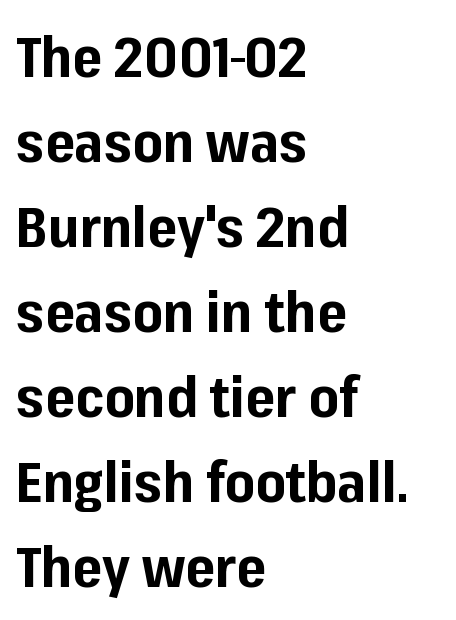
Q: Is the text bold? A: Yes.
Q: Is the text italic (slanted)? A: No, it is upright.
Q: Is the typeface a serif or a sans-serif typeface? A: Sans-serif.
Q: Is the text underlined? A: No.
Q: How is the paragraph aligned? A: Left-aligned.
Q: Is the spacing between letters normal or unusually wide? A: Normal.
Q: Is the spacing between lines tight, normal or loose? A: Normal.
Q: Width (condensed, normal, or wide)? A: Normal.
Q: Stroke contrast? A: Low.
Q: x-height? A: Medium.
Q: Monospaced? A: No.
